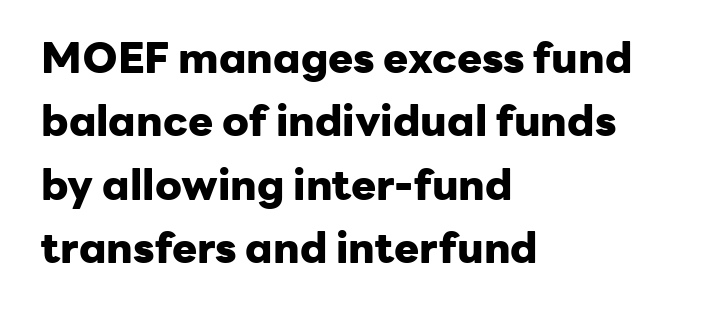
{"serif": "no", "italic": "no", "bold": "yes", "weight": "heavy", "width": "normal", "stroke_contrast": "low", "x_height": "medium", "monospaced": "no", "underline": "no", "align": "left", "line_spacing": "normal", "line_spacing_ratio": 1.51, "letter_spacing": "normal", "letter_spacing_em": 0.0, "glyph_px": 42}
